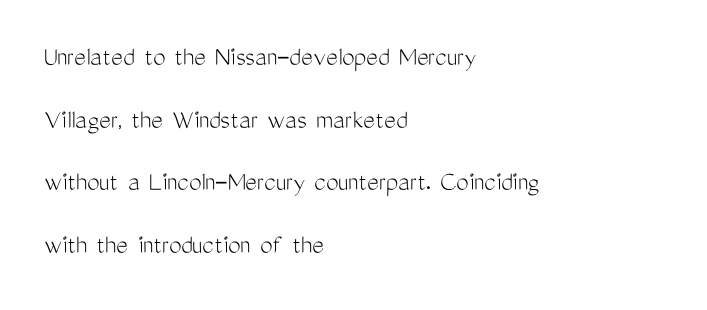
The image shows 28 px light, condensed sans-serif type, upright; set left-aligned, loose line spacing (2.24x), normal letter spacing, not underlined; medium stroke contrast and a medium x-height.
